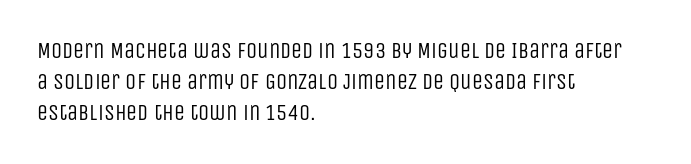
The image shows 22 px text type, upright; set left-aligned, normal line spacing (1.42x), normal letter spacing, not underlined.
